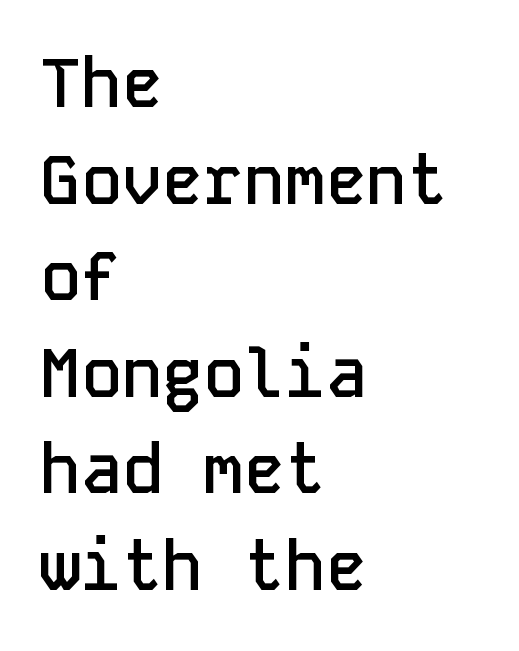
Q: Is the text bold? A: Semi-bold.
Q: Is the text italic (slanted)? A: No, it is upright.
Q: Is the typeface a serif or a sans-serif typeface? A: Sans-serif.
Q: Is the text underlined? A: No.
Q: How is the paragraph aligned? A: Left-aligned.
Q: Is the spacing between letters normal or unusually wide? A: Normal.
Q: Is the spacing between lines tight, normal or loose? A: Normal.
Q: Width (condensed, normal, or wide)? A: Normal.
Q: Stroke contrast? A: Low.
Q: x-height? A: Medium.
Q: Monospaced? A: Yes.
